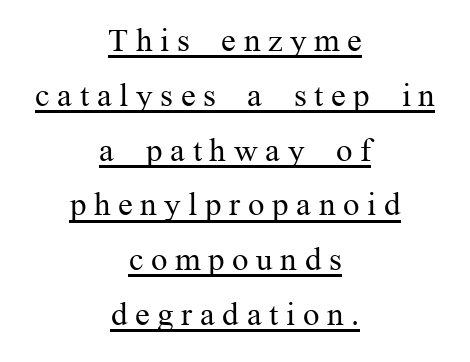
The typesetter has applied underlining to the passage shown. The lettering holds an erect, upright posture throughout. Does extra space separate the letters? Yes, quite a lot of it. These lines stack symmetrically, like a column narrowing and widening about its center. The face used here is seriffed, in the tradition of book romans.
